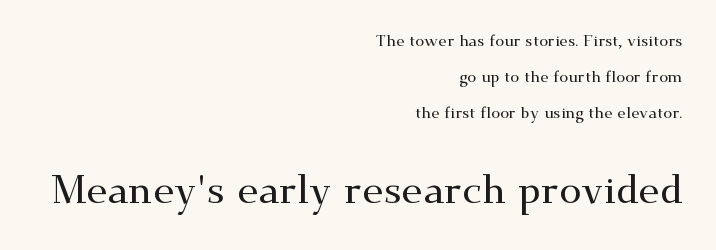
{"serif": "yes", "italic": "no", "width": "wide", "stroke_contrast": "medium", "x_height": "small", "monospaced": "no", "underline": "no", "align": "right", "line_spacing": "loose", "line_spacing_ratio": 2.26, "letter_spacing": "normal", "letter_spacing_em": 0.0, "larger_block": "second", "size_ratio": 2.5, "glyph_px": 40}
